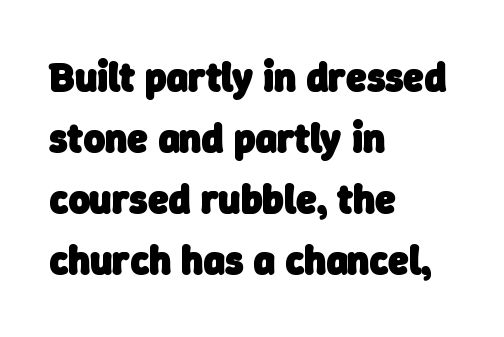
Q: Is the text bold? A: Yes.
Q: Is the typeface a serif or a sans-serif typeface? A: Sans-serif.
Q: Is the text underlined? A: No.
Q: How is the paragraph aligned? A: Left-aligned.
Q: Is the spacing between letters normal or unusually wide? A: Normal.
Q: Is the spacing between lines tight, normal or loose? A: Normal.
Q: Width (condensed, normal, or wide)? A: Normal.
Q: Stroke contrast? A: Low.
Q: x-height? A: Medium.
Q: Monospaced? A: No.
